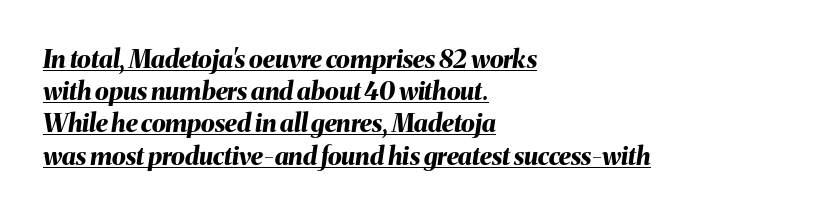
{"italic": "yes", "lean": "right", "slant_degrees": 8, "bold": "yes", "underline": "yes", "align": "left", "line_spacing": "normal", "line_spacing_ratio": 1.29, "letter_spacing": "normal", "letter_spacing_em": 0.0, "glyph_px": 25}
